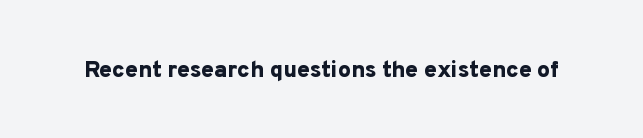
Notice how thick the strokes are: this is what a full bold looks like. In terms of letterspacing, this is plain default setting. The specimen omits any rule beneath the text block's lines. The lettering stays uniformly vertical, giving the passage a roman look.
